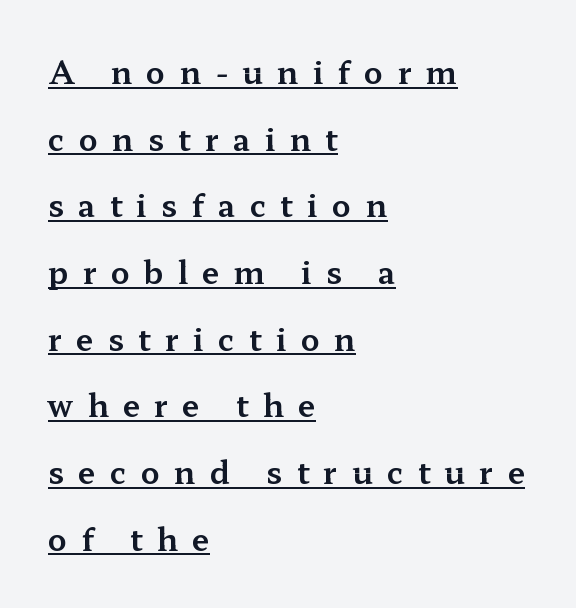
{"serif": "yes", "italic": "no", "width": "wide", "stroke_contrast": "medium", "x_height": "medium", "monospaced": "no", "underline": "yes", "align": "left", "line_spacing": "loose", "line_spacing_ratio": 2.15, "letter_spacing": "wide", "letter_spacing_em": 0.46, "glyph_px": 31}
